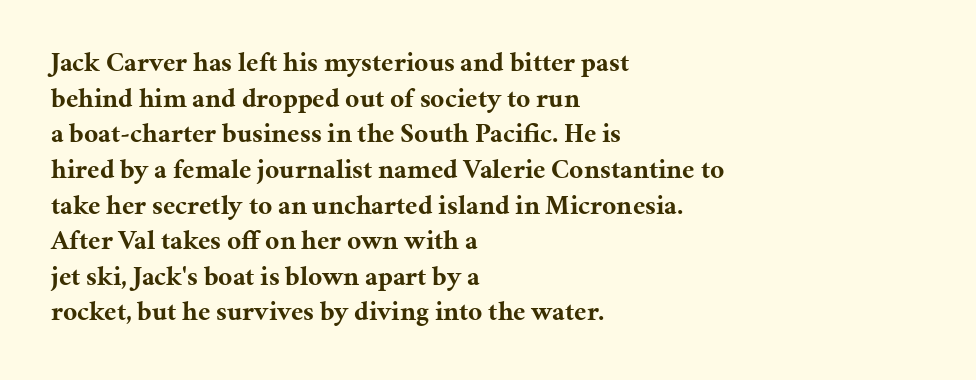
Q: Is the text bold? A: Yes.
Q: Is the text italic (slanted)? A: No, it is upright.
Q: Is the text underlined? A: No.
Q: How is the paragraph aligned? A: Left-aligned.
Q: Is the spacing between letters normal or unusually wide? A: Normal.
Q: Is the spacing between lines tight, normal or loose? A: Normal.
